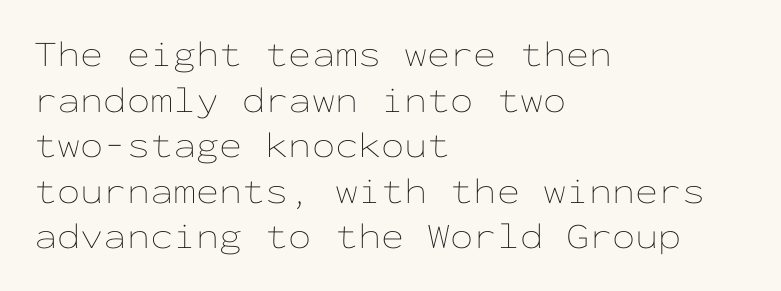
The image shows 37 px thin, wide type, upright, monospaced; set left-aligned, line spacing 1.23x, normal letter spacing, not underlined; low stroke contrast and a medium x-height.
